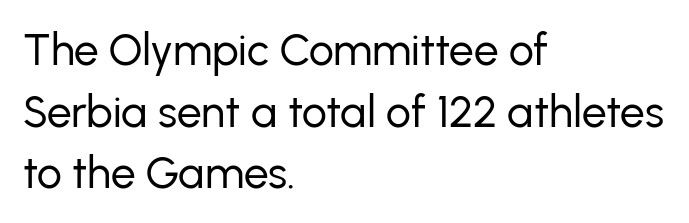
The image shows 44 px regular-weight sans-serif type, upright; set left-aligned, normal line spacing (1.4x), normal letter spacing, not underlined; low stroke contrast and a medium x-height.
